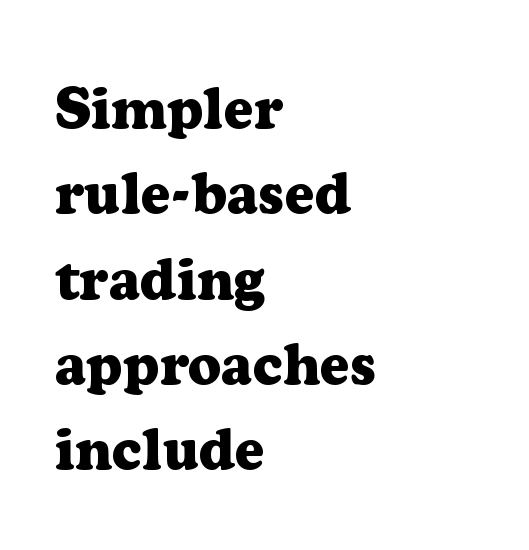
The image shows 58 px heavy serif type, upright; set left-aligned, normal line spacing (1.47x), normal letter spacing, not underlined; low stroke contrast and a medium x-height.
